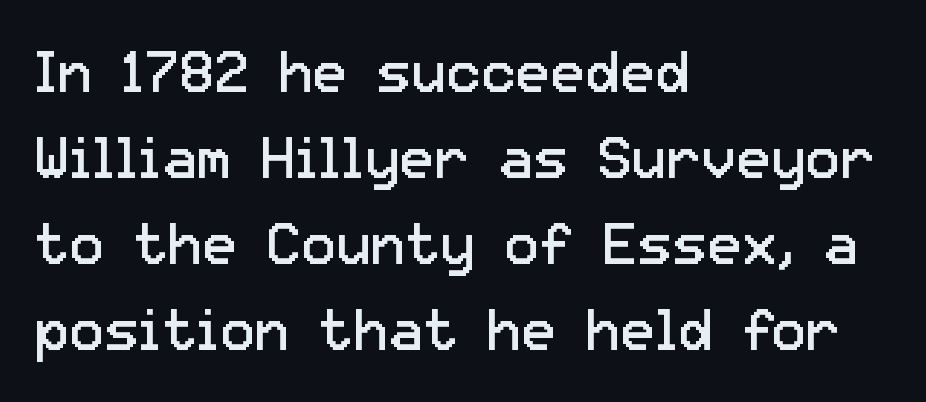
The setting favours the left margin, as ordinary paragraphs usually do. The typeface has the unassuming heft of standard copy or less. Varying glyph widths throughout — classic text-font behaviour. The tracking reads as untouched default to a designer's eye. Is there any slant? The stems are plumb.
